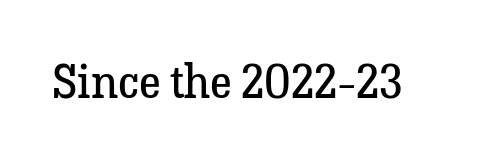
The image shows 46 px regular-weight serif type, upright; set normal letter spacing, not underlined; low stroke contrast and a medium x-height.
